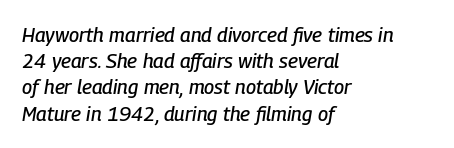
Nobody touched the tracking dial on this one. The space directly below the letters is spotless. The rendering applies a slant to the glyphs. Leading: standard. Notice how the passage keeps a crisp vertical edge on the left only.
